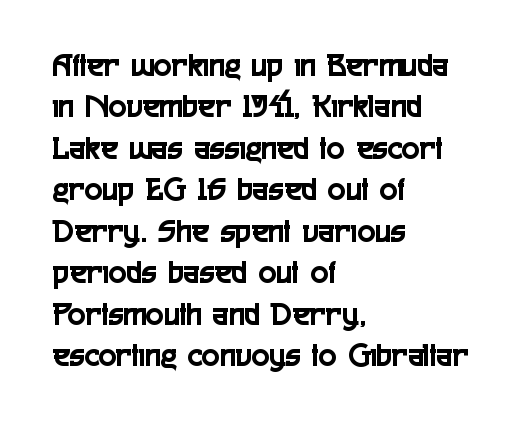
Q: Is the text italic (slanted)? A: No, it is upright.
Q: Is the typeface a serif or a sans-serif typeface? A: Sans-serif.
Q: Is the text underlined? A: No.
Q: How is the paragraph aligned? A: Left-aligned.
Q: Is the spacing between letters normal or unusually wide? A: Normal.
Q: Width (condensed, normal, or wide)? A: Condensed.
Q: x-height? A: Medium.
Q: Monospaced? A: No.
